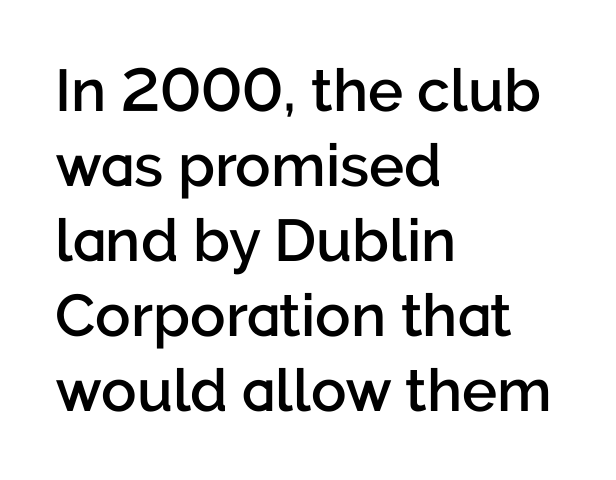
{"serif": "no", "italic": "no", "bold": "semi", "weight": "semibold", "width": "normal", "stroke_contrast": "low", "x_height": "medium", "monospaced": "no", "underline": "no", "align": "left", "line_spacing": "normal", "line_spacing_ratio": 1.27, "letter_spacing": "normal", "letter_spacing_em": 0.0, "glyph_px": 59}
